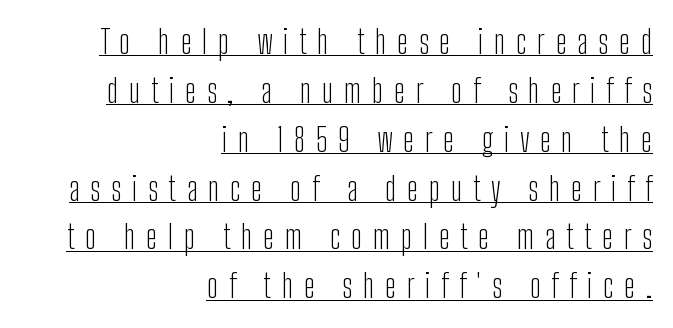
The rendering anchors every line to the right-hand side. Stems here are at most as thick as an everyday book face. The passage shown is typed in a proportional face where columns would drift. These lines have a slow, spaced-out rhythm from letter to letter.
